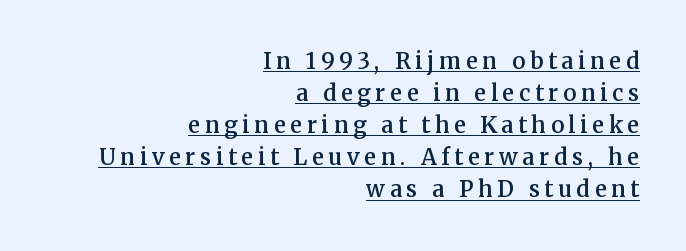
{"italic": "no", "bold": "semi", "underline": "yes", "align": "right", "line_spacing": "normal", "line_spacing_ratio": 1.46, "letter_spacing": "wide", "letter_spacing_em": 0.22, "glyph_px": 22}
